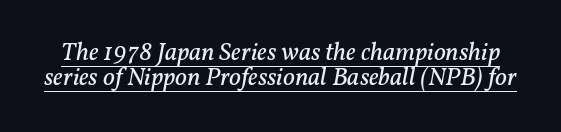
The image shows 26 px text type, italic (leaning right); set tight line spacing (0.96x), normal letter spacing, underlined.
